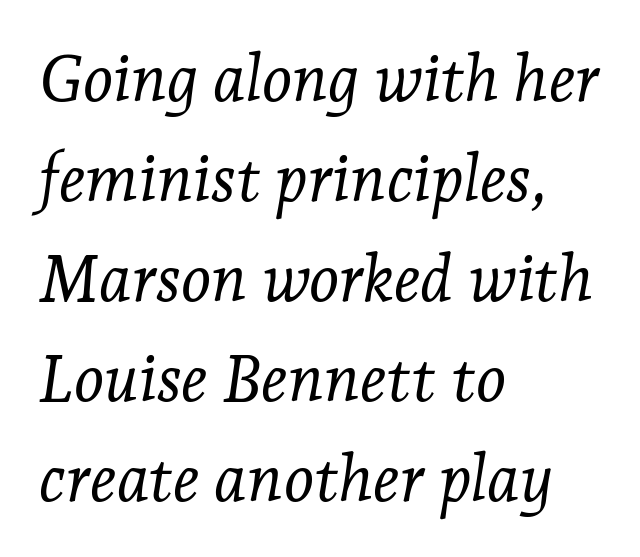
{"serif": "yes", "italic": "yes", "lean": "right", "slant_degrees": 7, "bold": "no", "weight": "light", "width": "normal", "stroke_contrast": "low", "x_height": "medium", "monospaced": "no", "underline": "no", "align": "left", "line_spacing": "normal", "line_spacing_ratio": 1.54, "letter_spacing": "normal", "letter_spacing_em": 0.0, "glyph_px": 65}
